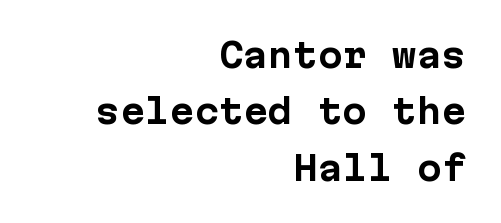
{"serif": "no", "italic": "no", "bold": "yes", "weight": "bold", "width": "normal", "stroke_contrast": "low", "x_height": "medium", "monospaced": "yes", "underline": "no", "align": "right", "line_spacing_ratio": 1.71, "letter_spacing": "normal", "letter_spacing_em": 0.0, "glyph_px": 33}
